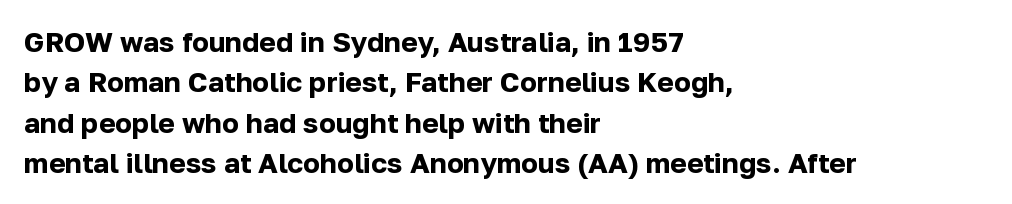
Q: Is the text bold? A: Yes.
Q: Is the text italic (slanted)? A: No, it is upright.
Q: Is the typeface a serif or a sans-serif typeface? A: Sans-serif.
Q: Is the text underlined? A: No.
Q: How is the paragraph aligned? A: Left-aligned.
Q: Is the spacing between letters normal or unusually wide? A: Normal.
Q: Is the spacing between lines tight, normal or loose? A: Normal.
Q: Width (condensed, normal, or wide)? A: Normal.
Q: Stroke contrast? A: Low.
Q: x-height? A: Medium.
Q: Monospaced? A: No.
